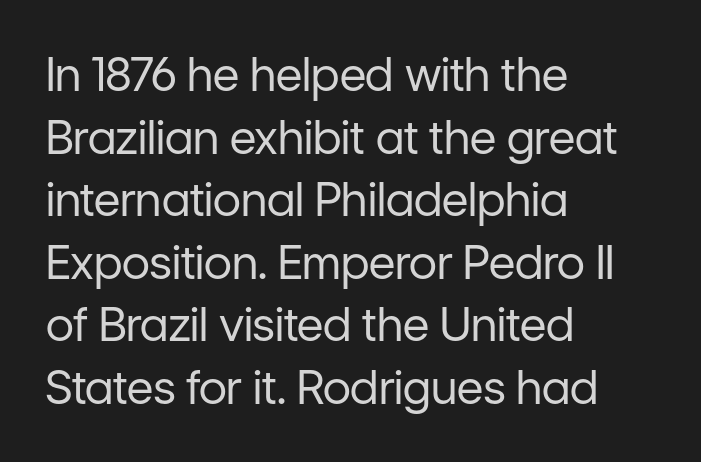
{"serif": "no", "italic": "no", "bold": "no", "weight": "regular", "width": "normal", "stroke_contrast": "low", "x_height": "medium", "monospaced": "no", "underline": "no", "align": "left", "line_spacing": "normal", "line_spacing_ratio": 1.36, "letter_spacing": "normal", "letter_spacing_em": 0.0, "glyph_px": 46}
